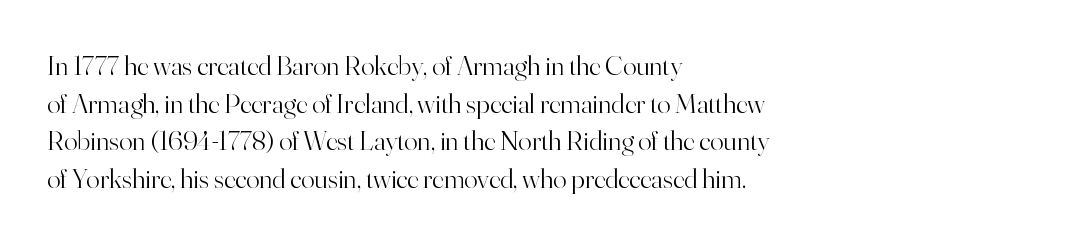
{"serif": "yes", "italic": "no", "bold": "no", "weight": "light", "width": "normal", "stroke_contrast": "high", "x_height": "small", "monospaced": "no", "underline": "no", "align": "left", "line_spacing": "normal", "line_spacing_ratio": 1.34, "letter_spacing": "normal", "letter_spacing_em": 0.0, "glyph_px": 28}
